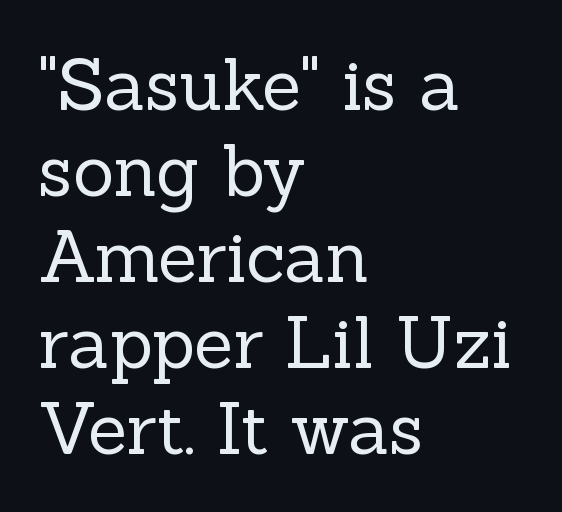
The image shows 71 px regular-weight serif type, upright; set left-aligned, line spacing 1.21x, normal letter spacing, not underlined; a medium x-height.
